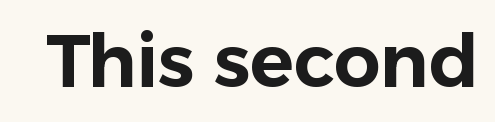
The image shows 73 px sans-serif type, upright; set normal letter spacing, not underlined; low stroke contrast and a medium x-height.
